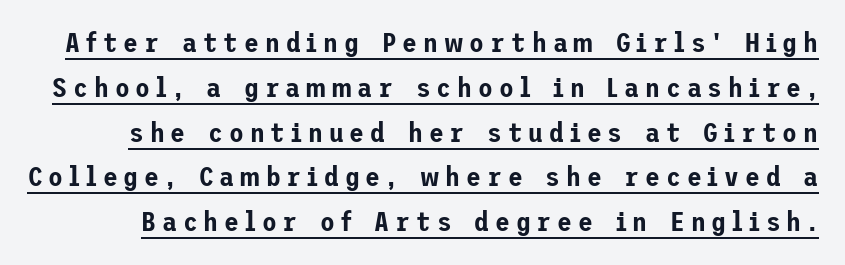
{"italic": "no", "underline": "yes", "line_spacing": "normal", "line_spacing_ratio": 1.66, "letter_spacing": "wide", "letter_spacing_em": 0.22, "glyph_px": 27}
